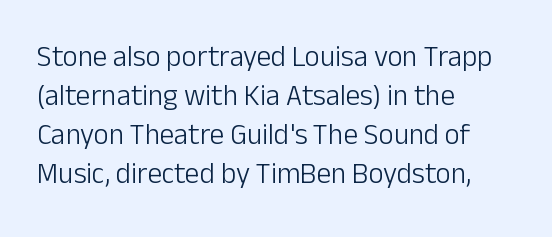
Q: Is the text bold? A: No.
Q: Is the text italic (slanted)? A: No, it is upright.
Q: Is the typeface a serif or a sans-serif typeface? A: Sans-serif.
Q: Is the text underlined? A: No.
Q: How is the paragraph aligned? A: Left-aligned.
Q: Is the spacing between letters normal or unusually wide? A: Normal.
Q: Is the spacing between lines tight, normal or loose? A: Normal.
Q: Width (condensed, normal, or wide)? A: Normal.
Q: Stroke contrast? A: Low.
Q: x-height? A: Medium.
Q: Monospaced? A: No.
